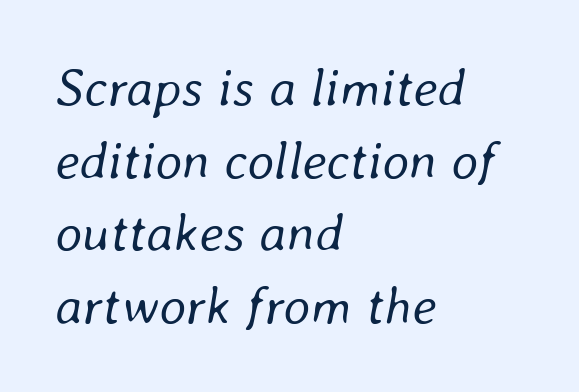
{"italic": "yes", "lean": "right", "slant_degrees": 8, "bold": "no", "weight": "regular", "width": "normal", "stroke_contrast": "low", "x_height": "medium", "monospaced": "no", "underline": "no", "align": "left", "line_spacing": "normal", "line_spacing_ratio": 1.37, "letter_spacing": "normal", "letter_spacing_em": 0.0, "glyph_px": 53}
